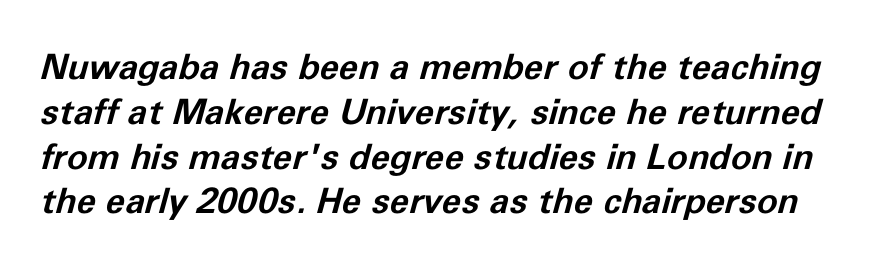
Q: Is the text bold? A: Yes.
Q: Is the text italic (slanted)? A: Yes, it leans right by about 11 degrees.
Q: Is the text underlined? A: No.
Q: Is the spacing between letters normal or unusually wide? A: Normal.
Q: Is the spacing between lines tight, normal or loose? A: Normal.
Q: Width (condensed, normal, or wide)? A: Normal.
Q: Stroke contrast? A: Low.
Q: x-height? A: Medium.
Q: Monospaced? A: No.
